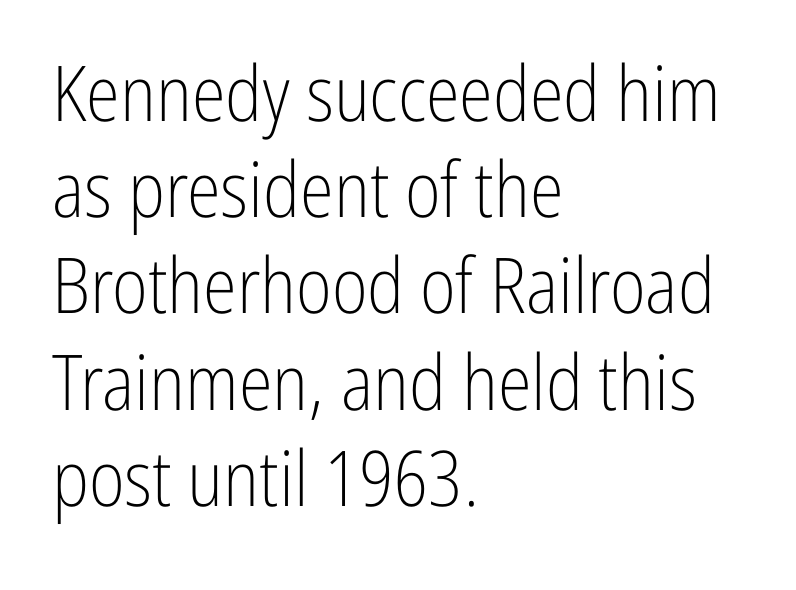
Heft: none added — not bold. Every row of glyphs begins at an identical x-position on the left. Posture: straight, roman, zero tilt. The leading is moderate, giving the passage an even texture.
